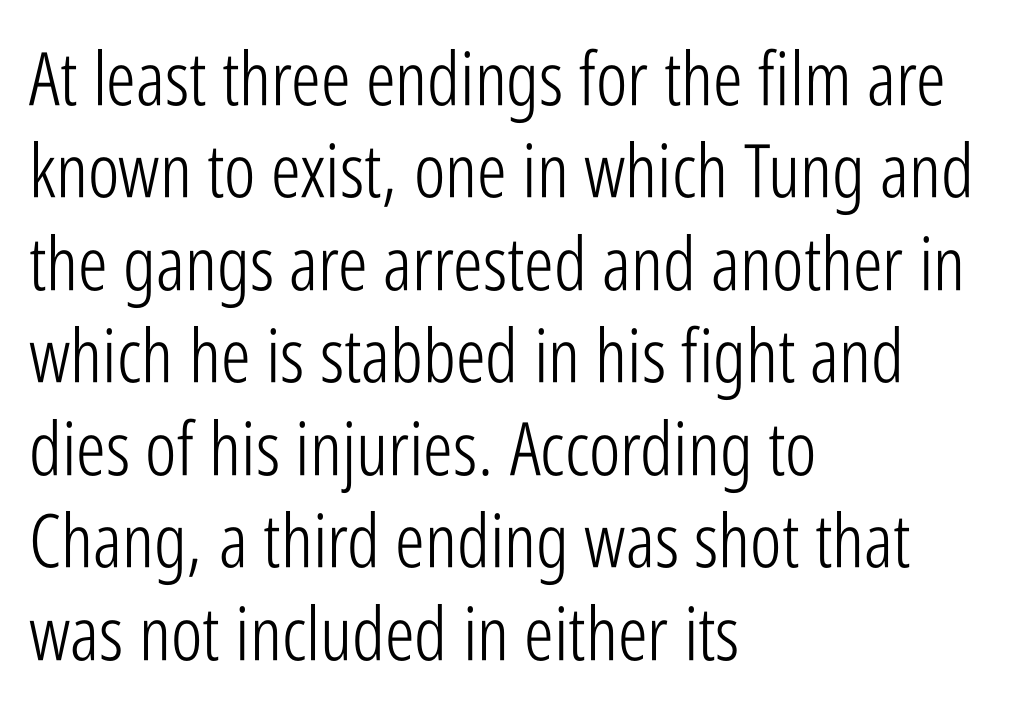
{"serif": "no", "italic": "no", "bold": "no", "weight": "light", "width": "condensed", "stroke_contrast": "low", "x_height": "medium", "monospaced": "no", "underline": "no", "align": "left", "line_spacing": "normal", "line_spacing_ratio": 1.25, "letter_spacing": "normal", "letter_spacing_em": 0.0, "glyph_px": 74}
